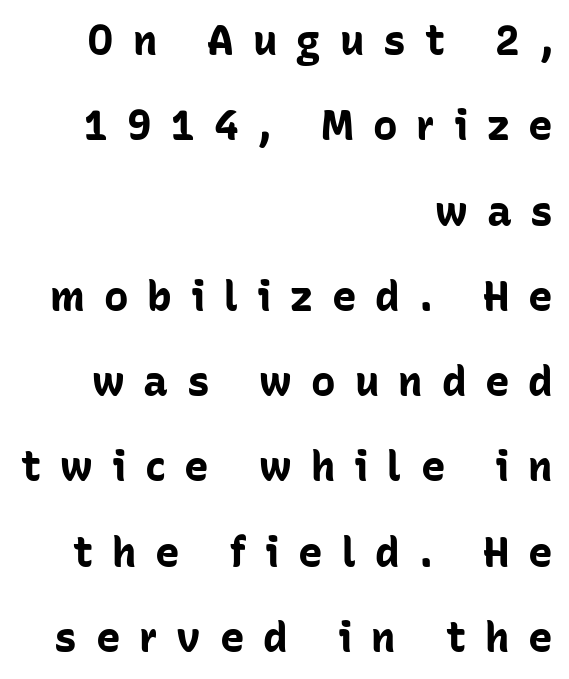
The image shows 41 px bold sans-serif type, upright; set right-aligned, loose line spacing (2.08x), unusually wide letter spacing (+0.46 em), not underlined; low stroke contrast and a medium x-height.
